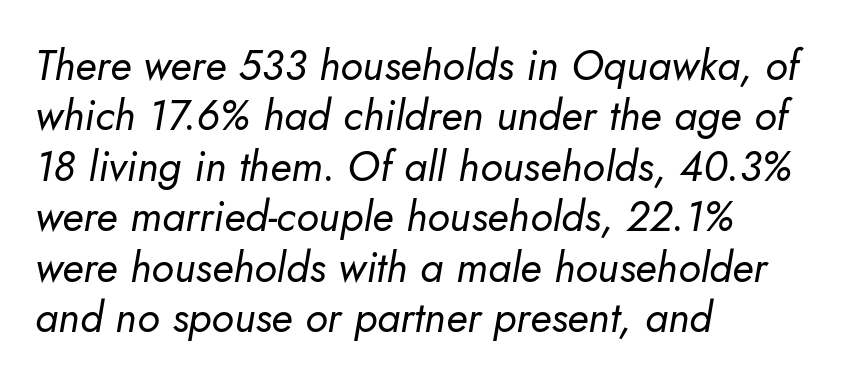
The image shows 42 px regular-weight type, italic (leaning right); set left-aligned, line spacing 1.2x, normal letter spacing, not underlined; low stroke contrast and a small x-height.
